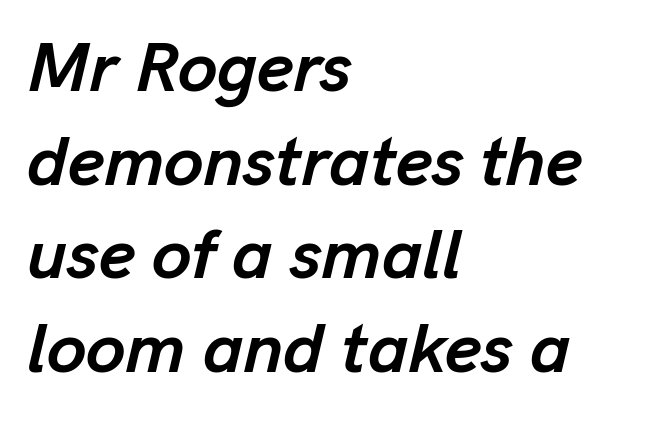
The image shows 71 px semibold type, italic (leaning right); set left-aligned, normal line spacing (1.32x), normal letter spacing, not underlined; low stroke contrast and a medium x-height.
